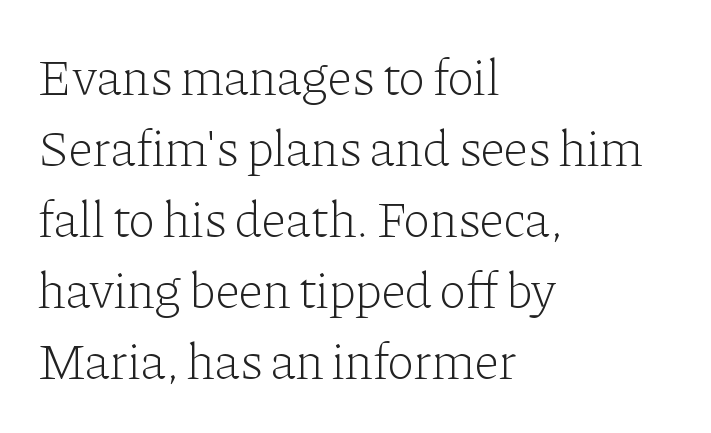
Q: Is the text bold? A: No.
Q: Is the text italic (slanted)? A: No, it is upright.
Q: Is the typeface a serif or a sans-serif typeface? A: Serif.
Q: Is the text underlined? A: No.
Q: How is the paragraph aligned? A: Left-aligned.
Q: Is the spacing between letters normal or unusually wide? A: Normal.
Q: Is the spacing between lines tight, normal or loose? A: Normal.
Q: Width (condensed, normal, or wide)? A: Normal.
Q: Stroke contrast? A: Low.
Q: x-height? A: Medium.
Q: Monospaced? A: No.
